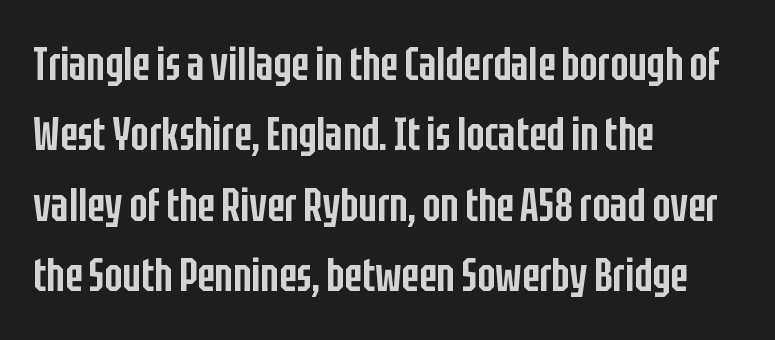
The image shows 47 px semibold, condensed sans-serif type, upright; set left-aligned, normal line spacing (1.5x), normal letter spacing, not underlined; low stroke contrast and a large x-height.
